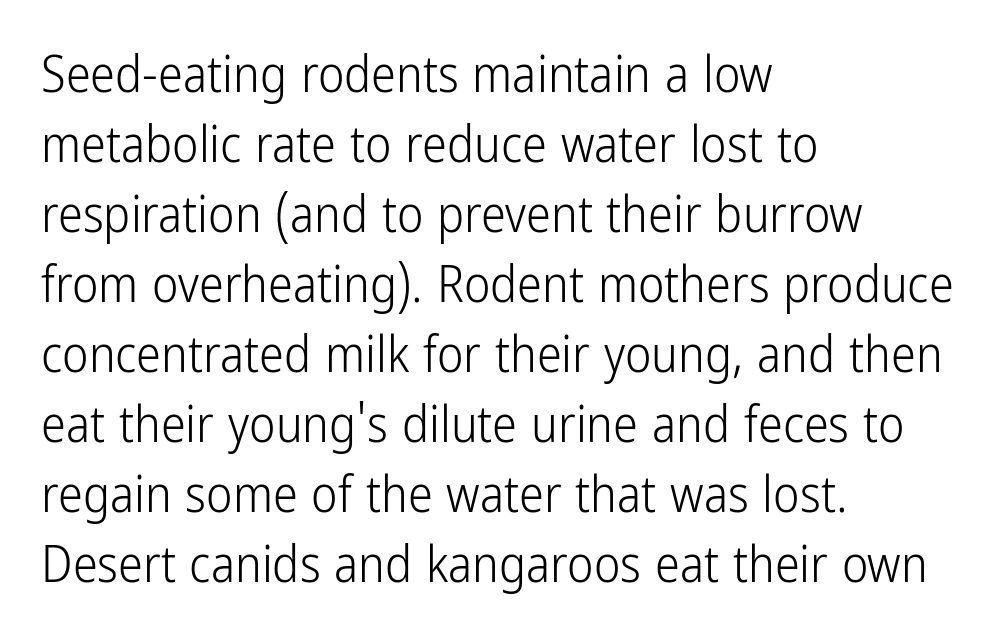
Q: Is the text bold? A: No.
Q: Is the text italic (slanted)? A: No, it is upright.
Q: Is the typeface a serif or a sans-serif typeface? A: Sans-serif.
Q: Is the text underlined? A: No.
Q: How is the paragraph aligned? A: Left-aligned.
Q: Is the spacing between letters normal or unusually wide? A: Normal.
Q: Is the spacing between lines tight, normal or loose? A: Normal.
Q: Width (condensed, normal, or wide)? A: Condensed.
Q: Stroke contrast? A: Low.
Q: x-height? A: Medium.
Q: Monospaced? A: No.
